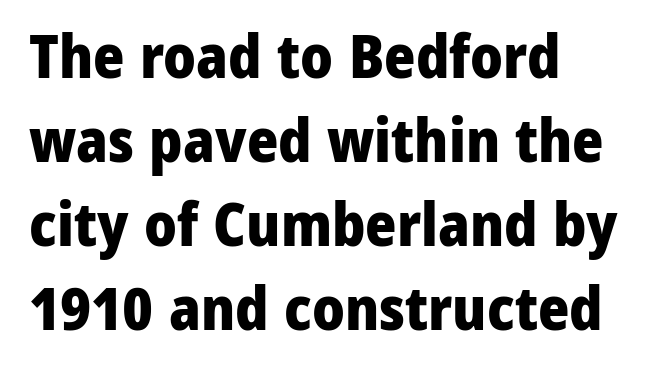
Q: Is the text bold? A: Yes.
Q: Is the text italic (slanted)? A: No, it is upright.
Q: Is the typeface a serif or a sans-serif typeface? A: Sans-serif.
Q: Is the text underlined? A: No.
Q: Is the spacing between letters normal or unusually wide? A: Normal.
Q: Is the spacing between lines tight, normal or loose? A: Normal.
Q: Width (condensed, normal, or wide)? A: Normal.
Q: Stroke contrast? A: Low.
Q: x-height? A: Medium.
Q: Monospaced? A: No.
